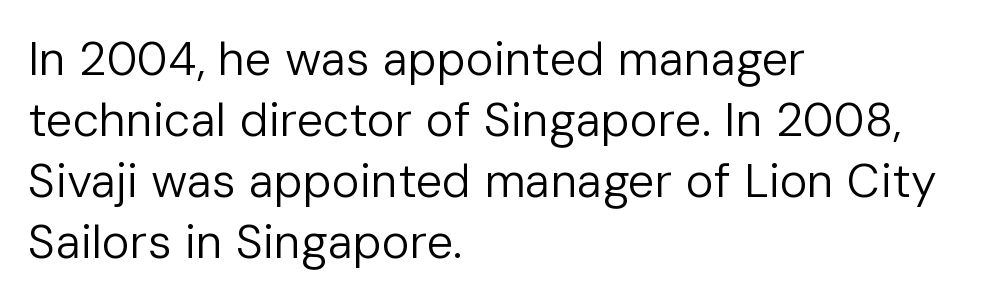
The image shows 47 px regular-weight sans-serif type, upright; set left-aligned, normal line spacing (1.3x), normal letter spacing, not underlined; low stroke contrast and a medium x-height.
